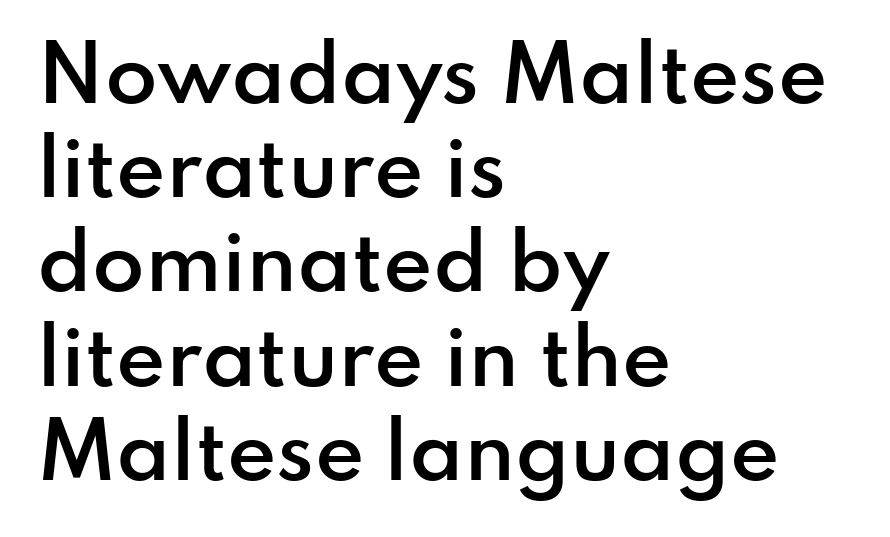
The image shows 76 px semibold sans-serif type, upright; set left-aligned, line spacing 1.24x, normal letter spacing, not underlined; low stroke contrast and a small x-height.
